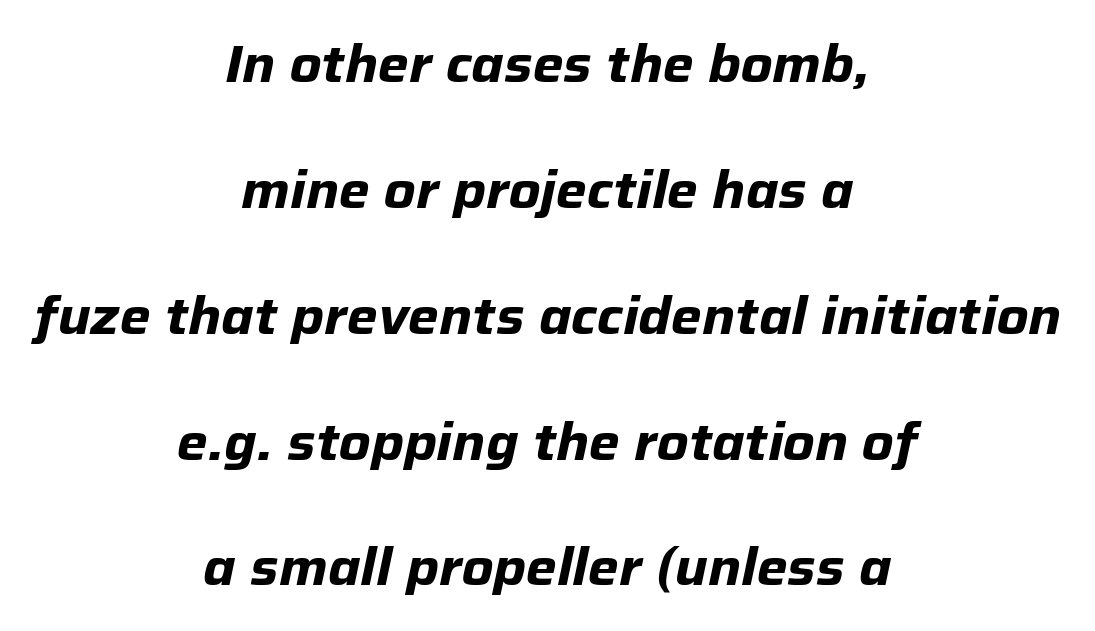
Note the varied advance widths — an 'i' is clearly narrower than an 'm'. A typesetter would call this zero additional tracking. The lines in this sample share a center point and differ in where they start and stop. Posture: slanted. The passage shown is emphatically bold.
